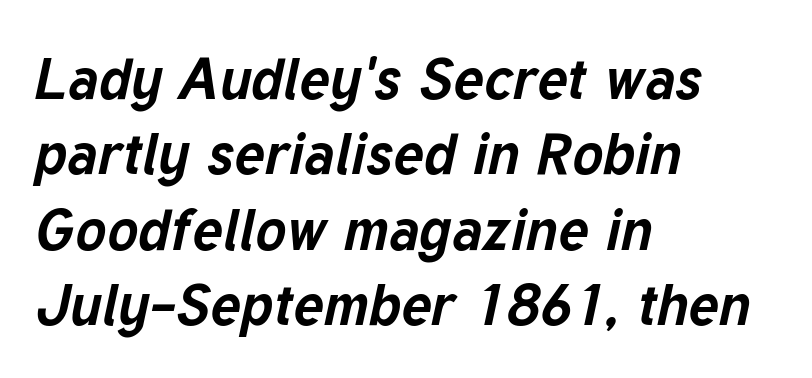
Q: Is the text bold? A: Yes.
Q: Is the text italic (slanted)? A: Yes, it leans right by about 12 degrees.
Q: Is the text underlined? A: No.
Q: How is the paragraph aligned? A: Left-aligned.
Q: Is the spacing between letters normal or unusually wide? A: Normal.
Q: Is the spacing between lines tight, normal or loose? A: Normal.
Q: Width (condensed, normal, or wide)? A: Normal.
Q: Stroke contrast? A: Low.
Q: x-height? A: Medium.
Q: Monospaced? A: No.
